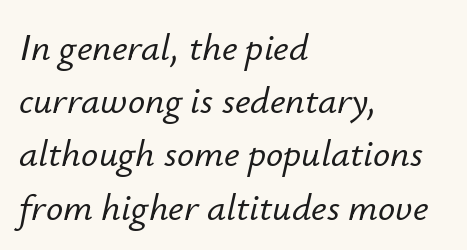
{"italic": "yes", "lean": "right", "slant_degrees": 12, "width": "normal", "stroke_contrast": "low", "x_height": "small", "monospaced": "no", "underline": "no", "align": "left", "line_spacing": "normal", "line_spacing_ratio": 1.4, "letter_spacing": "normal", "letter_spacing_em": 0.0, "glyph_px": 38}
